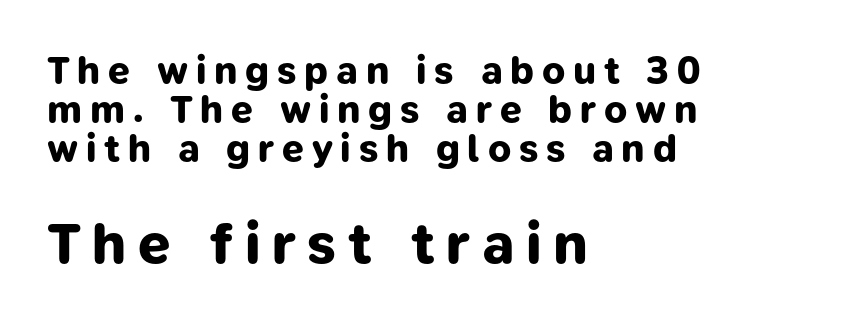
How are the letters spaced? Widely, with obvious added tracking. Proportional: the letters do not fall into vertical columns. Stroke thickness is high; the sample reads as a true bold. Any mark beneath the type? The region is blank. The block sitting lower on the canvas is the one with enlarged characters.
